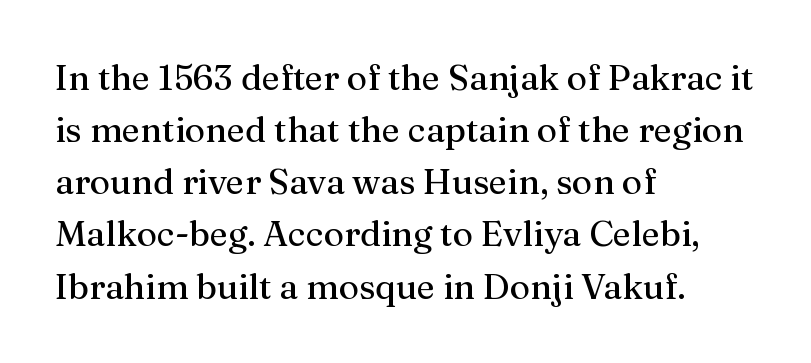
The image shows 35 px serif type, upright; set left-aligned, normal line spacing (1.49x), normal letter spacing, not underlined; medium stroke contrast and a medium x-height.
